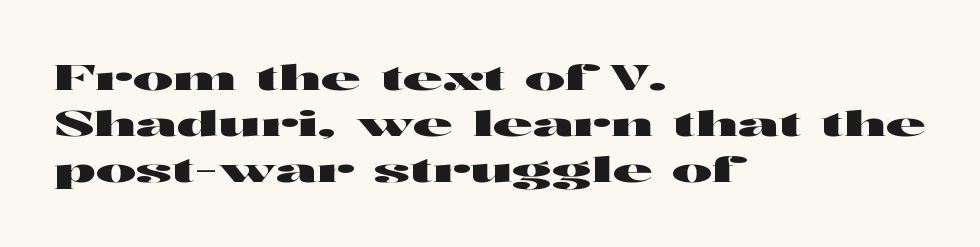
Standard letterfit; no display-style spreading of the glyphs. Notice how the passage keeps a crisp vertical edge on the left only. Honestly, there is no underline to notice here at all. Rows of type keep a routine distance in the vertical direction.
